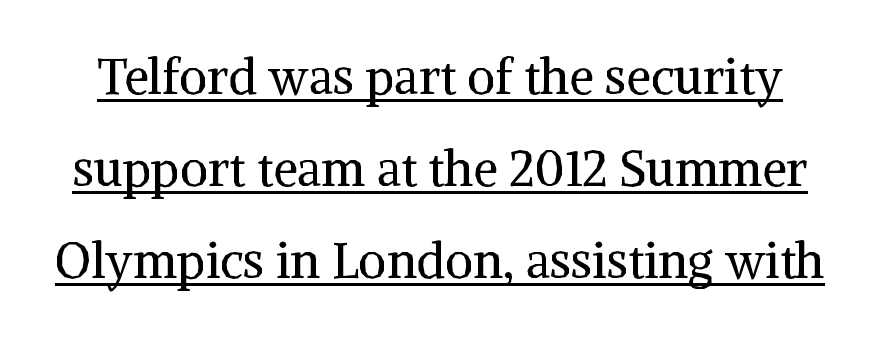
Q: Is the text bold? A: No.
Q: Is the text italic (slanted)? A: No, it is upright.
Q: Is the typeface a serif or a sans-serif typeface? A: Serif.
Q: Is the text underlined? A: Yes.
Q: Is the spacing between letters normal or unusually wide? A: Normal.
Q: Width (condensed, normal, or wide)? A: Normal.
Q: Stroke contrast? A: Medium.
Q: x-height? A: Medium.
Q: Monospaced? A: No.
